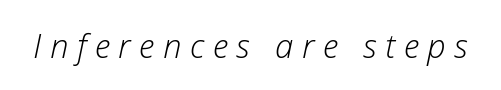
No heavy texture on the line: the type isn't bold. Notice how the stems are inclined rather than vertical — that's the hallmark of italics. Characters follow at a spacing far wider than the type designer built in. Think of a printed novel: that variable character pitch is what you see here.
